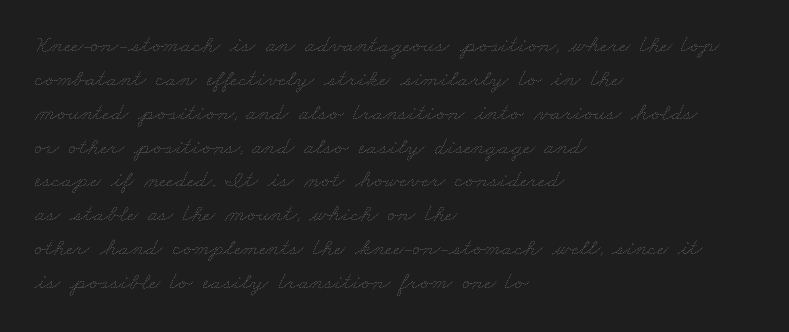
Summary of vertical rhythm: regular, with standard interline spacing. Notice how the passage keeps a crisp vertical edge on the left only. The weight tops out at a normal text grade. Nobody touched the tracking dial on this one.
